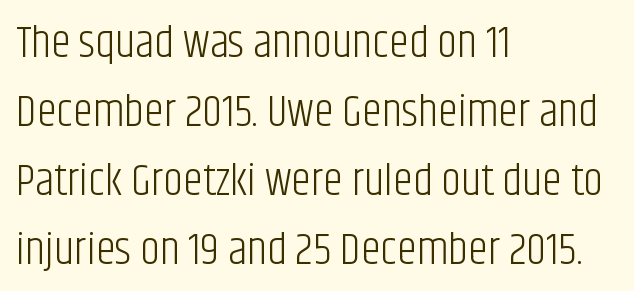
The image shows 45 px light, condensed sans-serif type, upright; set left-aligned, normal line spacing (1.53x), normal letter spacing, not underlined; low stroke contrast and a large x-height.
